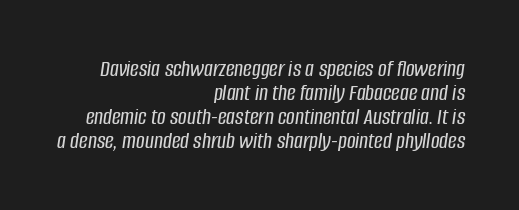
The image shows 24 px text type, italic (leaning right); set right-aligned, tight line spacing (1.0x), normal letter spacing, not underlined.
